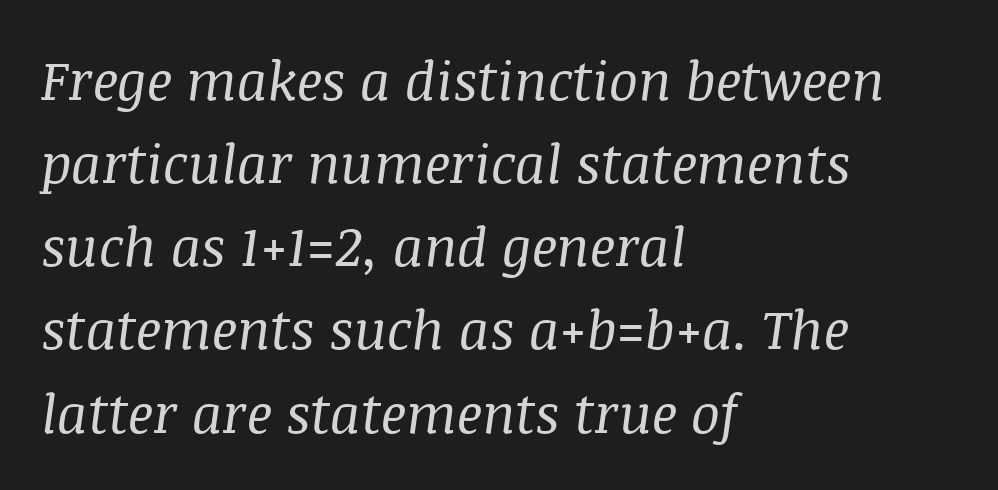
{"serif": "yes", "italic": "yes", "lean": "right", "slant_degrees": 8, "bold": "no", "weight": "regular", "width": "normal", "stroke_contrast": "medium", "x_height": "large", "monospaced": "no", "underline": "no", "align": "left", "line_spacing": "normal", "line_spacing_ratio": 1.54, "letter_spacing": "normal", "letter_spacing_em": 0.0, "glyph_px": 54}
